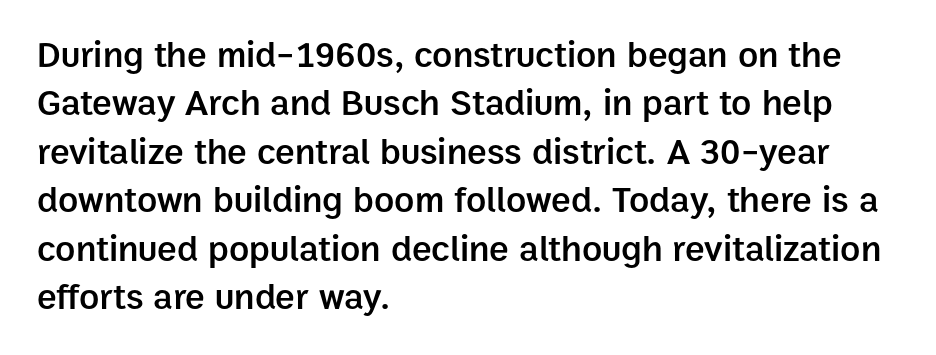
Q: Is the text bold? A: Semi-bold.
Q: Is the text italic (slanted)? A: No, it is upright.
Q: Is the typeface a serif or a sans-serif typeface? A: Sans-serif.
Q: Is the text underlined? A: No.
Q: How is the paragraph aligned? A: Left-aligned.
Q: Is the spacing between letters normal or unusually wide? A: Normal.
Q: Is the spacing between lines tight, normal or loose? A: Normal.
Q: Width (condensed, normal, or wide)? A: Normal.
Q: Stroke contrast? A: Low.
Q: x-height? A: Medium.
Q: Monospaced? A: No.
